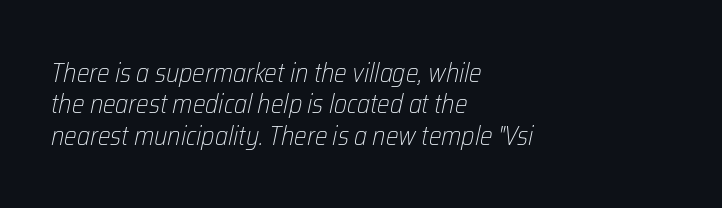
What stands out about the letter spacing? Nothing — it is the standard amount. Each stroke keeps to a modest, everyday thickness or less. The words here are not underlined. Notice how the passage keeps a crisp vertical edge on the left only.
